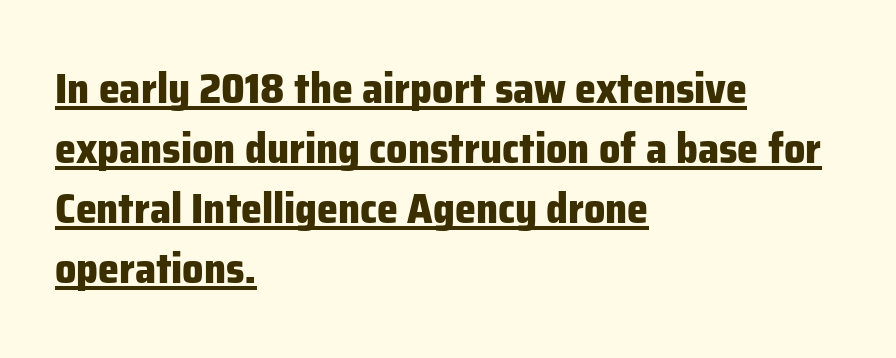
The image shows 42 px heavy sans-serif type, upright; set left-aligned, normal line spacing (1.43x), normal letter spacing, underlined; low stroke contrast and a medium x-height.
